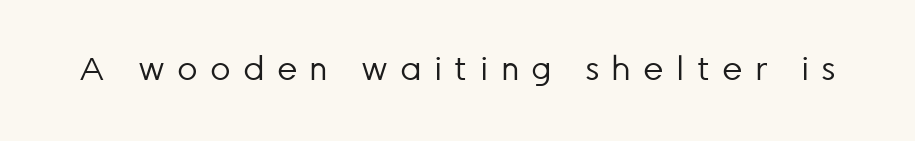
Q: Is the text bold? A: No.
Q: Is the text italic (slanted)? A: No, it is upright.
Q: Is the typeface a serif or a sans-serif typeface? A: Sans-serif.
Q: Is the text underlined? A: No.
Q: Is the spacing between letters normal or unusually wide? A: Unusually wide.
Q: Width (condensed, normal, or wide)? A: Normal.
Q: Stroke contrast? A: Low.
Q: x-height? A: Medium.
Q: Monospaced? A: No.
